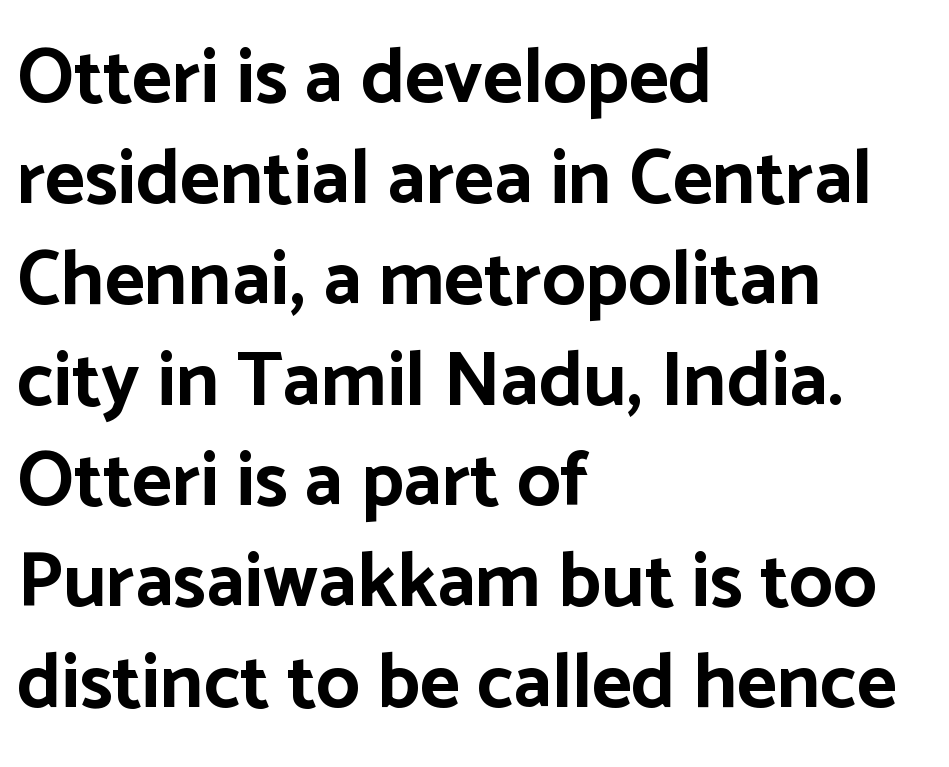
The image shows 77 px bold sans-serif type, upright; set left-aligned, normal line spacing (1.31x), normal letter spacing, not underlined; low stroke contrast and a medium x-height.
